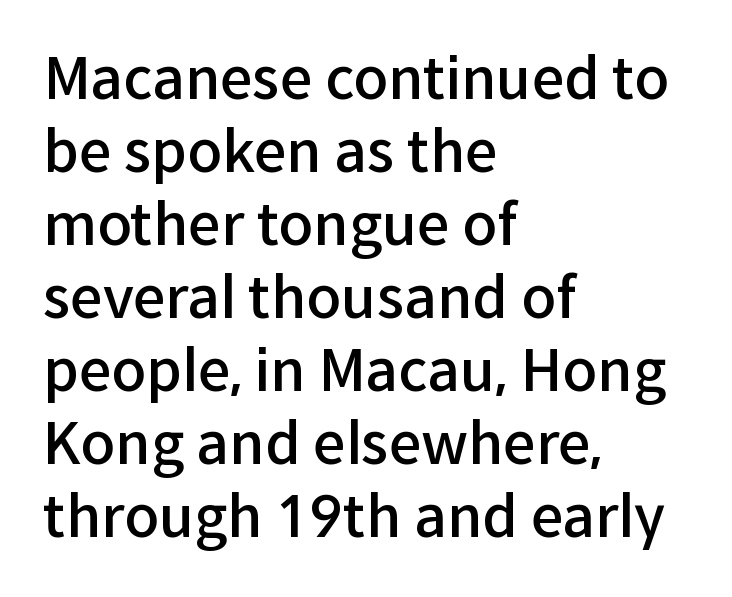
The image shows 57 px semibold sans-serif type, upright; set left-aligned, normal line spacing (1.28x), normal letter spacing, not underlined; low stroke contrast and a medium x-height.
